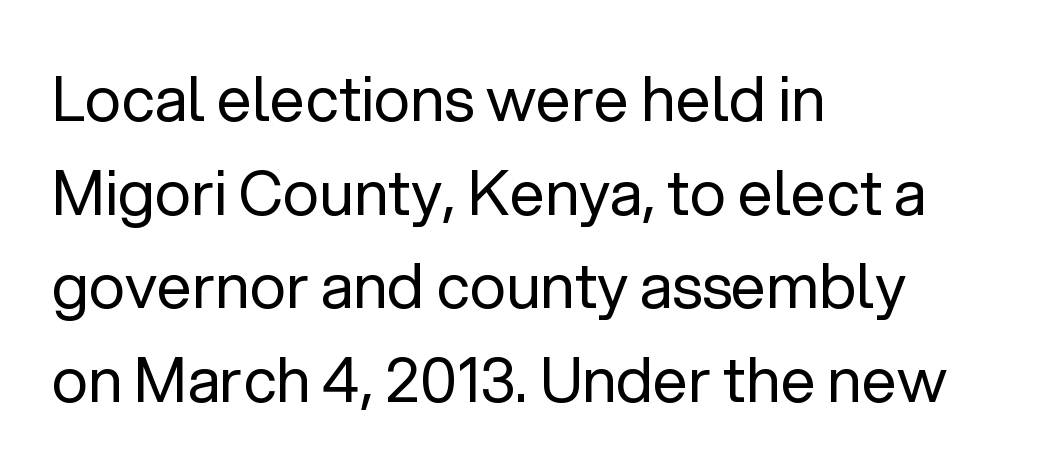
Q: Is the text bold? A: No.
Q: Is the text italic (slanted)? A: No, it is upright.
Q: Is the typeface a serif or a sans-serif typeface? A: Sans-serif.
Q: Is the text underlined? A: No.
Q: How is the paragraph aligned? A: Left-aligned.
Q: Is the spacing between letters normal or unusually wide? A: Normal.
Q: Is the spacing between lines tight, normal or loose? A: Normal.
Q: Width (condensed, normal, or wide)? A: Normal.
Q: Stroke contrast? A: Low.
Q: x-height? A: Medium.
Q: Monospaced? A: No.
